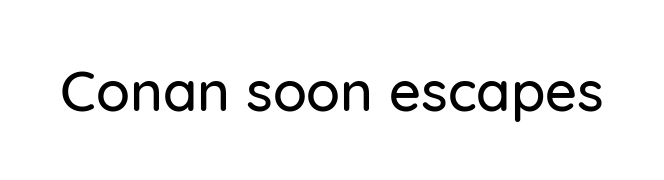
{"serif": "no", "italic": "no", "width": "normal", "stroke_contrast": "low", "x_height": "medium", "monospaced": "no", "underline": "no", "letter_spacing": "normal", "letter_spacing_em": 0.0, "glyph_px": 56}
